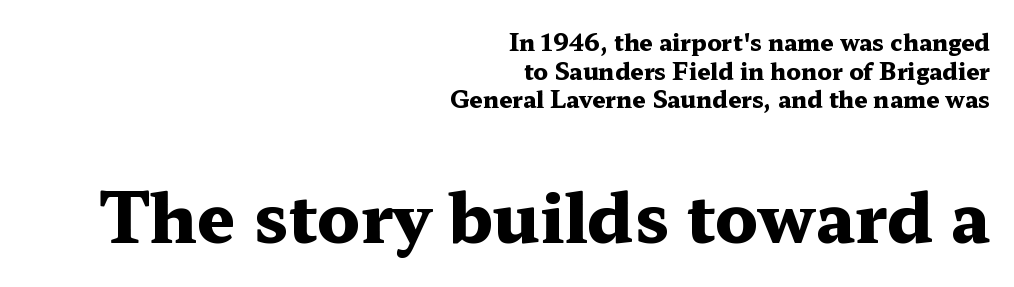
Classification — serif. Is the block centered? No — it sits flush against the right margin. Anything drawn beneath the words? Only blank space. Think of a printed novel: that variable character pitch is what you see here.
